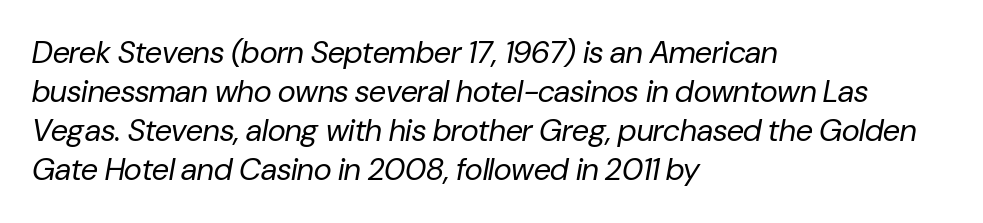
{"italic": "yes", "lean": "right", "slant_degrees": 10, "bold": "no", "weight": "regular", "width": "normal", "stroke_contrast": "low", "x_height": "medium", "monospaced": "no", "underline": "no", "align": "left", "line_spacing": "normal", "line_spacing_ratio": 1.26, "letter_spacing": "normal", "letter_spacing_em": 0.0, "glyph_px": 31}
